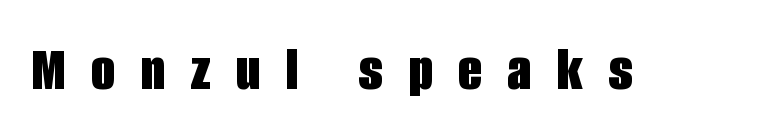
The image shows 64 px bold, condensed sans-serif type, upright; set unusually wide letter spacing (+0.39 em), not underlined; low stroke contrast and a large x-height.
